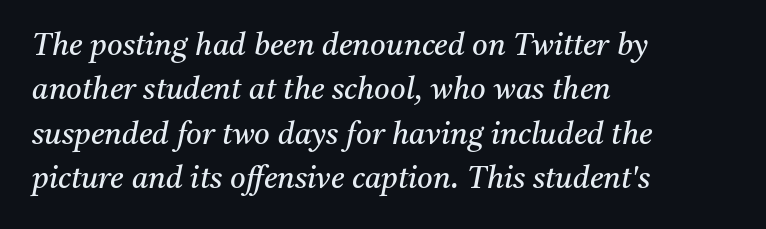
Q: Is the text bold? A: No.
Q: Is the text italic (slanted)? A: Yes, it leans right by about 11 degrees.
Q: Is the typeface a serif or a sans-serif typeface? A: Serif.
Q: Is the text underlined? A: No.
Q: How is the paragraph aligned? A: Left-aligned.
Q: Is the spacing between letters normal or unusually wide? A: Normal.
Q: Is the spacing between lines tight, normal or loose? A: Normal.
Q: Width (condensed, normal, or wide)? A: Normal.
Q: Stroke contrast? A: Medium.
Q: x-height? A: Medium.
Q: Monospaced? A: No.
